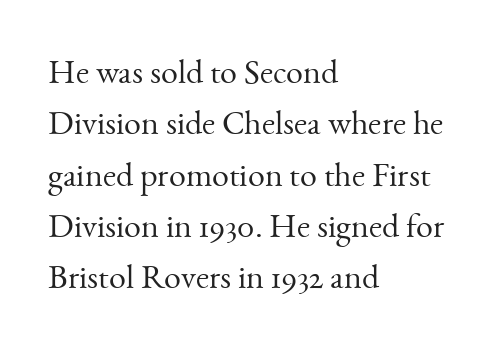
{"serif": "yes", "italic": "no", "bold": "no", "weight": "light", "width": "normal", "stroke_contrast": "medium", "x_height": "small", "monospaced": "no", "underline": "no", "align": "left", "line_spacing": "normal", "line_spacing_ratio": 1.51, "letter_spacing": "normal", "letter_spacing_em": 0.0, "glyph_px": 34}
